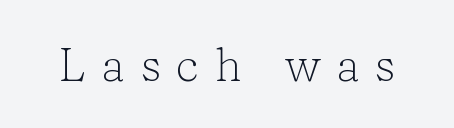
Nope, not italic — everything's standing straight. Here the designer chose a conventional face with non-uniform glyph widths. Each row of text sits above clean, open space. Is the letter spacing exaggerated? Yes — the characters are pushed far apart.
